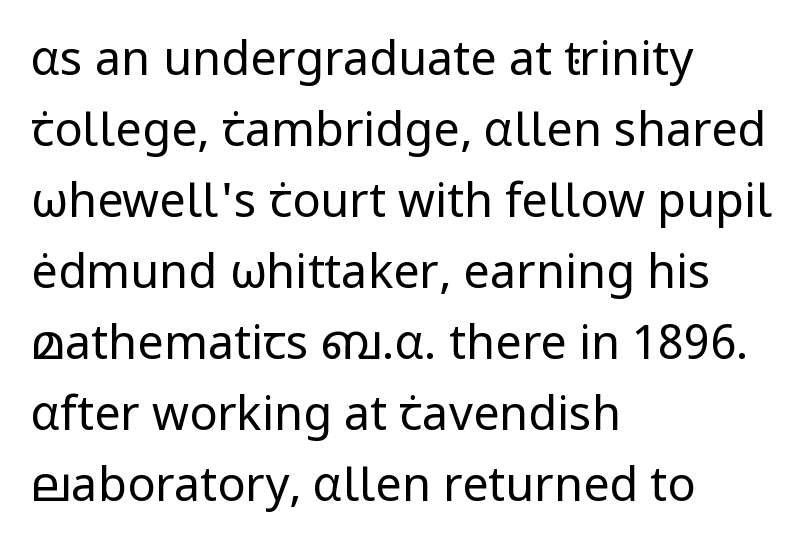
The image shows 47 px regular-weight sans-serif type, upright; set left-aligned, normal line spacing (1.51x), normal letter spacing, not underlined; low stroke contrast and a medium x-height.
